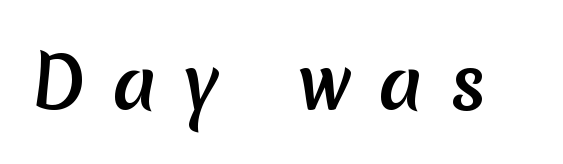
The image shows 70 px sans-serif type; set unusually wide letter spacing (+0.39 em), not underlined; medium stroke contrast and a medium x-height.
